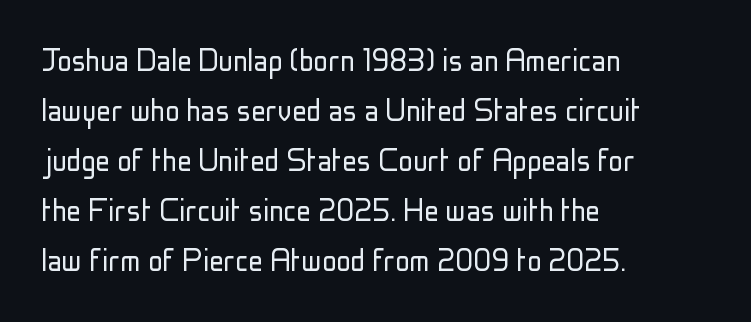
{"serif": "no", "italic": "no", "bold": "no", "weight": "light", "width": "condensed", "stroke_contrast": "low", "x_height": "medium", "monospaced": "no", "underline": "no", "align": "left", "line_spacing": "normal", "line_spacing_ratio": 1.39, "letter_spacing": "normal", "letter_spacing_em": 0.0, "glyph_px": 36}
